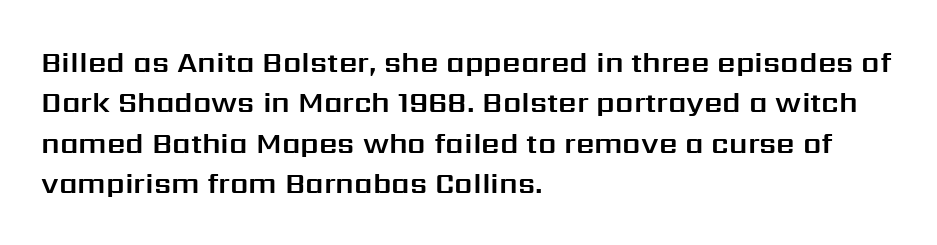
The image shows 29 px sans-serif type, upright; set left-aligned, normal line spacing (1.39x), normal letter spacing, not underlined; medium stroke contrast and a medium x-height.
